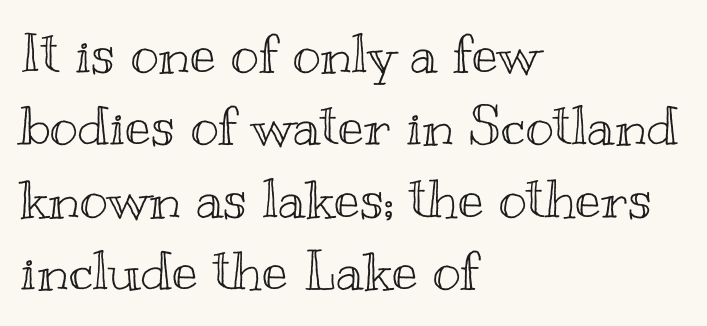
Line starts are locked; line ends wander. Nothing unusual about the tracking: characters are spaced as the font intends. Proportional: the letters do not fall into vertical columns. Posture: straight, roman, zero tilt. Regular leading. Lines of text with bare space underneath.
